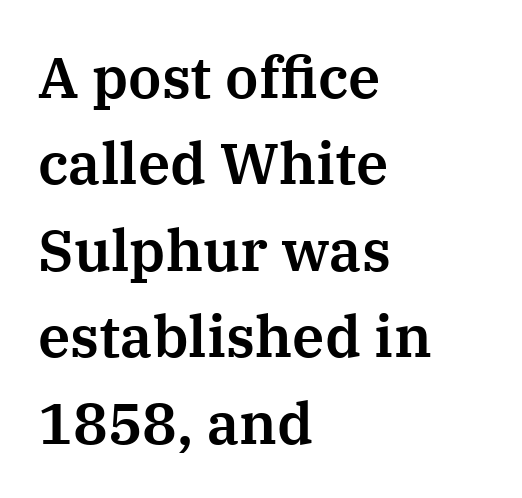
Q: Is the text italic (slanted)? A: No, it is upright.
Q: Is the typeface a serif or a sans-serif typeface? A: Serif.
Q: Is the text underlined? A: No.
Q: How is the paragraph aligned? A: Left-aligned.
Q: Is the spacing between letters normal or unusually wide? A: Normal.
Q: Is the spacing between lines tight, normal or loose? A: Normal.
Q: Width (condensed, normal, or wide)? A: Normal.
Q: Stroke contrast? A: Medium.
Q: x-height? A: Medium.
Q: Monospaced? A: No.
